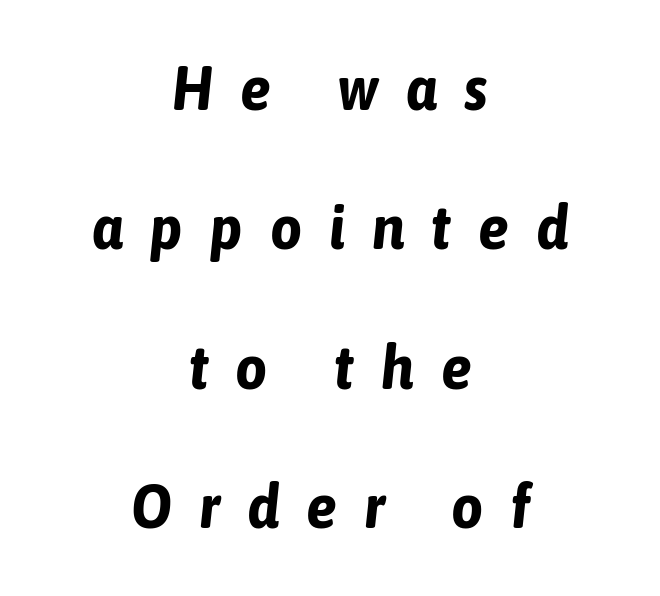
Think of a printed novel: that variable character pitch is what you see here. Quick note: interline space is abundant. The rendering inserts visible extra space after every character. The rendering applies a slant to the glyphs. Descender tails drop into unmarked territory.
